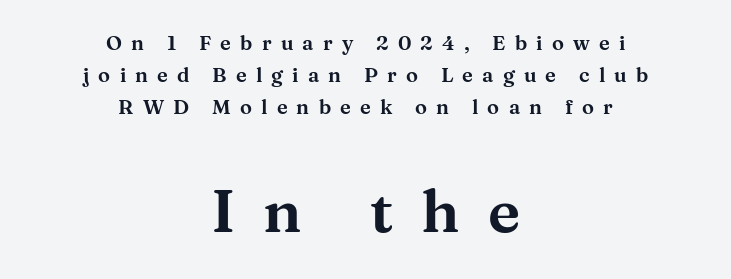
{"serif": "yes", "italic": "no", "width": "wide", "stroke_contrast": "medium", "x_height": "medium", "monospaced": "no", "underline": "no", "align": "center", "line_spacing": "normal", "line_spacing_ratio": 1.59, "letter_spacing": "wide", "letter_spacing_em": 0.46, "larger_block": "second", "size_ratio": 3.0, "glyph_px": 60}
